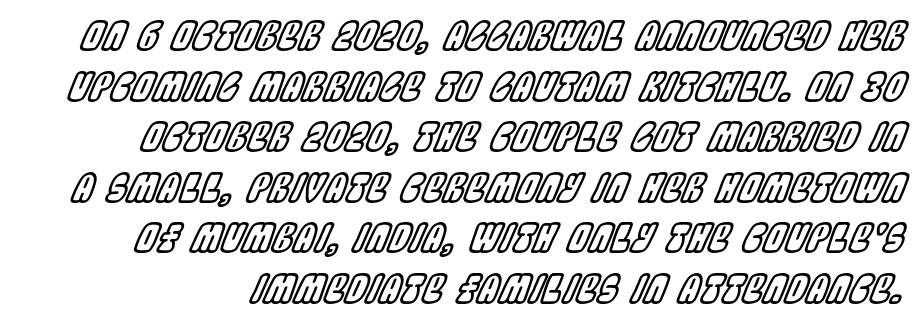
The image shows 38 px condensed type, italic (leaning right); set normal line spacing (1.33x), normal letter spacing, not underlined; a large x-height.
